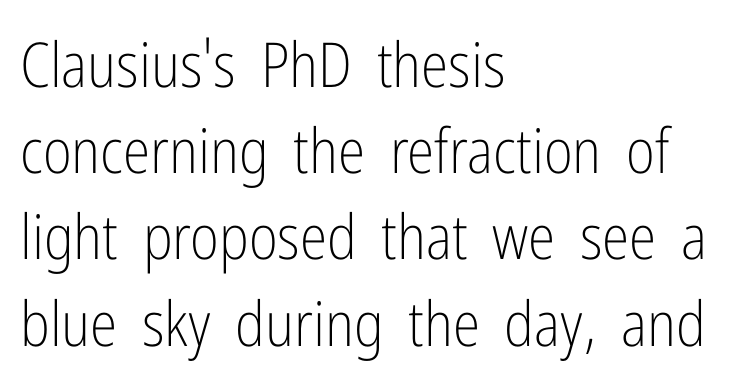
The image shows 62 px light, condensed sans-serif type, upright; set left-aligned, normal line spacing (1.39x), normal letter spacing, not underlined; low stroke contrast and a medium x-height.
